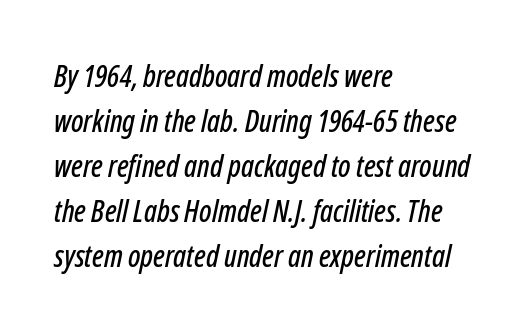
Anything drawn beneath the words? Only blank space. In CSS terms this would be text-align: left. How would I describe the line gaps? Plain and ordinary. The gaps between neighbouring characters are ordinary and unremarkable. The face used here is proportionally spaced, like ordinary book or web type. An italicized treatment has been applied to the whole sample.
